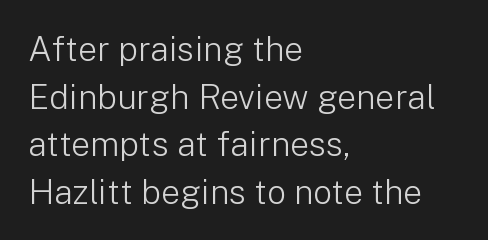
Q: Is the text bold? A: No.
Q: Is the text italic (slanted)? A: No, it is upright.
Q: Is the typeface a serif or a sans-serif typeface? A: Sans-serif.
Q: Is the text underlined? A: No.
Q: How is the paragraph aligned? A: Left-aligned.
Q: Is the spacing between letters normal or unusually wide? A: Normal.
Q: Is the spacing between lines tight, normal or loose? A: Normal.
Q: Width (condensed, normal, or wide)? A: Normal.
Q: Stroke contrast? A: Low.
Q: x-height? A: Medium.
Q: Monospaced? A: No.
